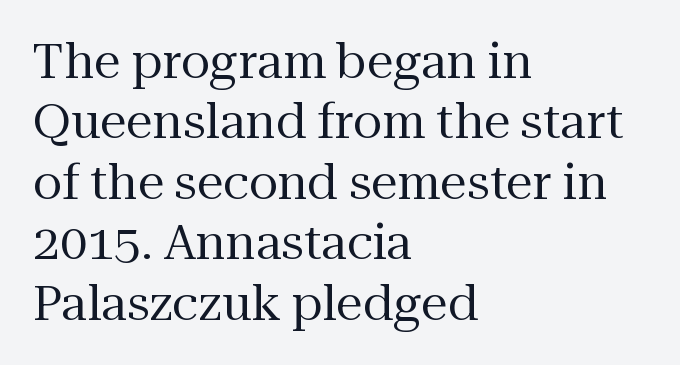
{"serif": "yes", "italic": "no", "bold": "no", "weight": "regular", "width": "normal", "stroke_contrast": "medium", "x_height": "medium", "monospaced": "no", "underline": "no", "align": "left", "line_spacing": "normal", "line_spacing_ratio": 1.26, "letter_spacing": "normal", "letter_spacing_em": 0.0, "glyph_px": 48}
